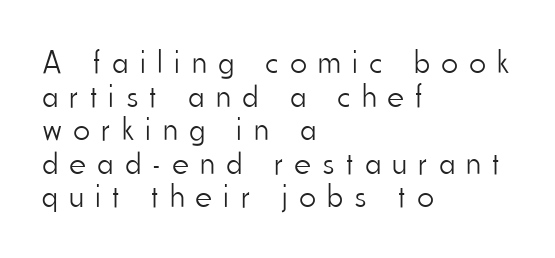
The image shows 32 px light, condensed sans-serif type, upright; set left-aligned, tight line spacing (1.05x), unusually wide letter spacing (+0.37 em), not underlined; low stroke contrast and a small x-height.
